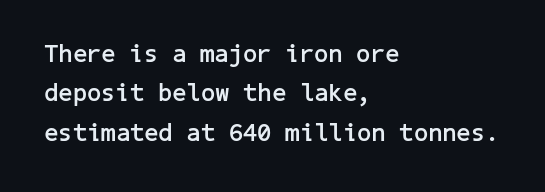
Q: Is the text bold? A: Yes.
Q: Is the text italic (slanted)? A: No, it is upright.
Q: Is the text underlined? A: No.
Q: How is the paragraph aligned? A: Left-aligned.
Q: Is the spacing between letters normal or unusually wide? A: Normal.
Q: Is the spacing between lines tight, normal or loose? A: Normal.
